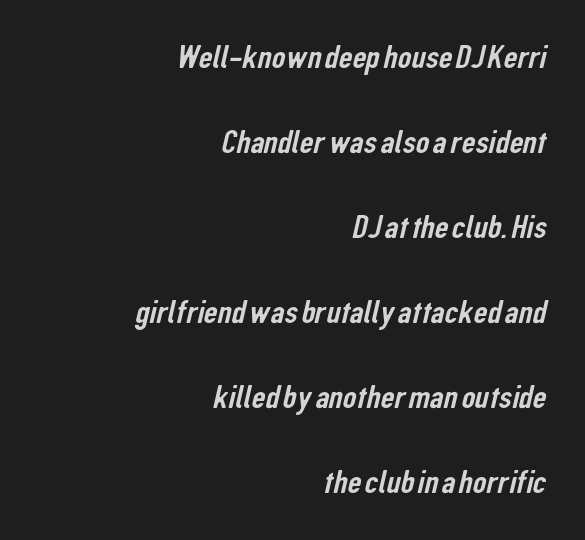
Q: Is the typeface a serif or a sans-serif typeface? A: Sans-serif.
Q: Is the text underlined? A: No.
Q: How is the paragraph aligned? A: Right-aligned.
Q: Is the spacing between letters normal or unusually wide? A: Normal.
Q: Is the spacing between lines tight, normal or loose? A: Loose.
Q: Width (condensed, normal, or wide)? A: Condensed.
Q: Stroke contrast? A: Low.
Q: x-height? A: Medium.
Q: Monospaced? A: No.
